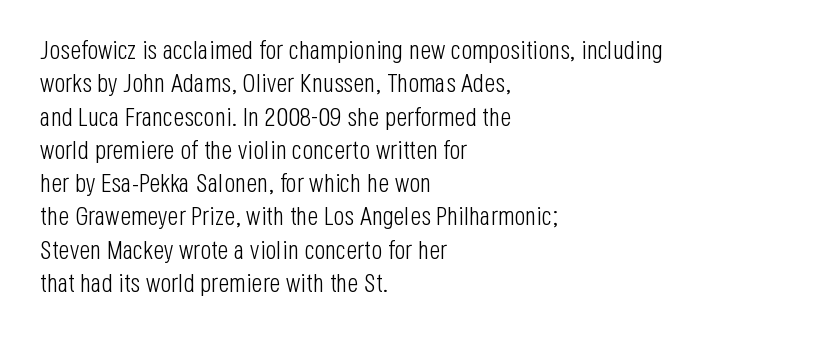
Q: Is the text bold? A: No.
Q: Is the text italic (slanted)? A: No, it is upright.
Q: Is the text underlined? A: No.
Q: How is the paragraph aligned? A: Left-aligned.
Q: Is the spacing between letters normal or unusually wide? A: Normal.
Q: Is the spacing between lines tight, normal or loose? A: Normal.
